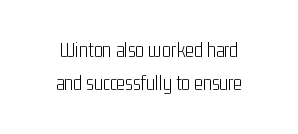
{"italic": "no", "bold": "no", "underline": "no", "align": "center", "line_spacing": "normal", "line_spacing_ratio": 1.59, "letter_spacing": "normal", "letter_spacing_em": 0.0, "glyph_px": 21}
